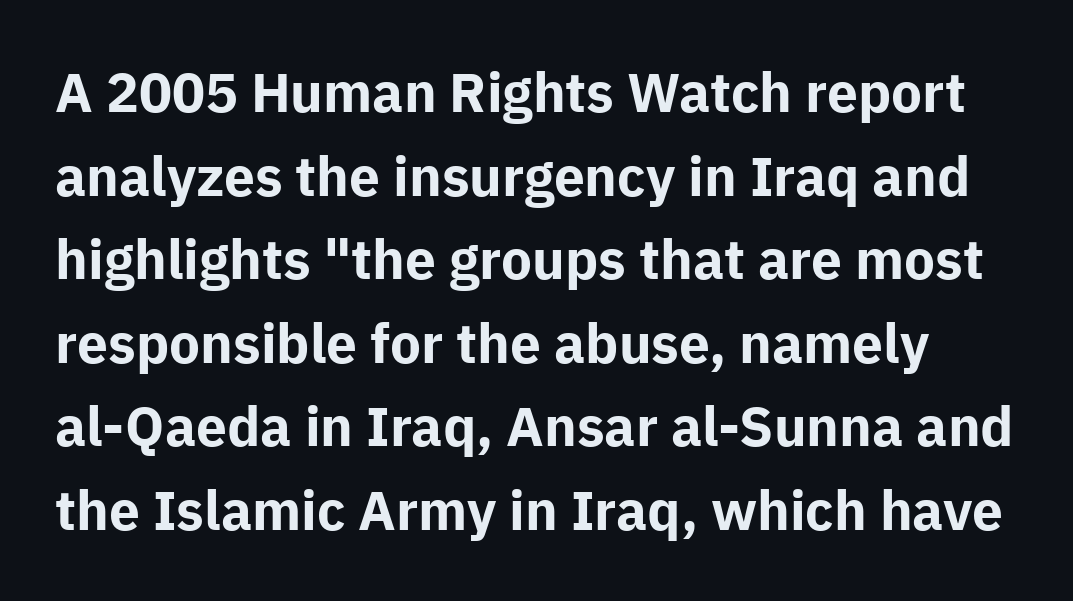
The image shows 55 px bold sans-serif type, upright; set normal line spacing (1.52x), normal letter spacing, not underlined; low stroke contrast and a medium x-height.
